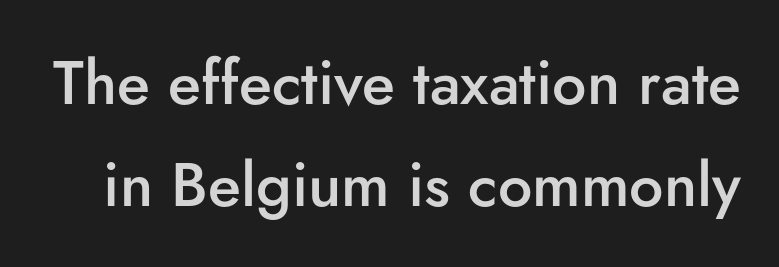
The image shows 61 px semibold sans-serif type, upright; set normal line spacing (1.67x), normal letter spacing, not underlined; low stroke contrast and a small x-height.
